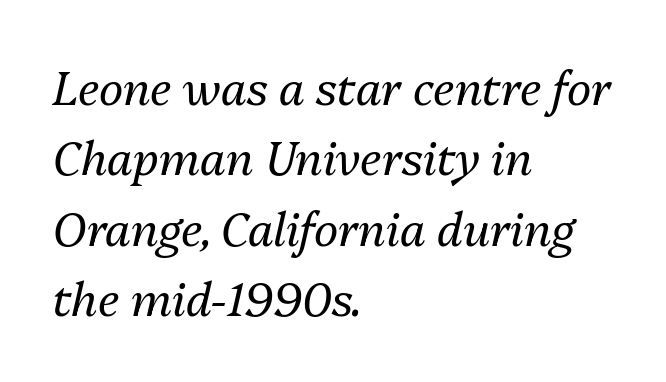
Q: Is the text bold? A: No.
Q: Is the text italic (slanted)? A: Yes, it leans right by about 13 degrees.
Q: Is the text underlined? A: No.
Q: How is the paragraph aligned? A: Left-aligned.
Q: Is the spacing between letters normal or unusually wide? A: Normal.
Q: Is the spacing between lines tight, normal or loose? A: Normal.
Q: Width (condensed, normal, or wide)? A: Normal.
Q: Stroke contrast? A: Medium.
Q: x-height? A: Medium.
Q: Monospaced? A: No.
